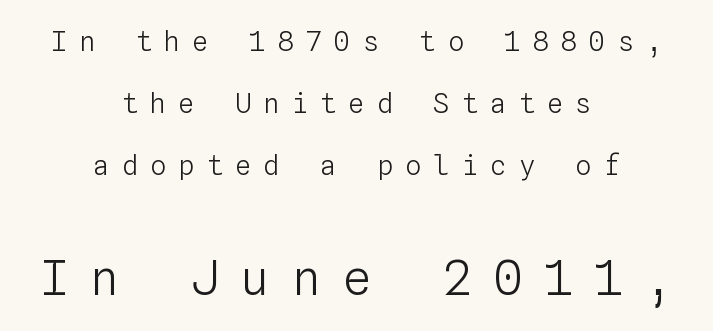
{"italic": "no", "bold": "no", "weight": "light", "width": "normal", "stroke_contrast": "low", "x_height": "medium", "monospaced": "yes", "underline": "no", "align": "center", "line_spacing": "loose", "line_spacing_ratio": 2.29, "letter_spacing": "wide", "letter_spacing_em": 0.45, "larger_block": "second", "size_ratio": 1.78, "glyph_px": 48}
